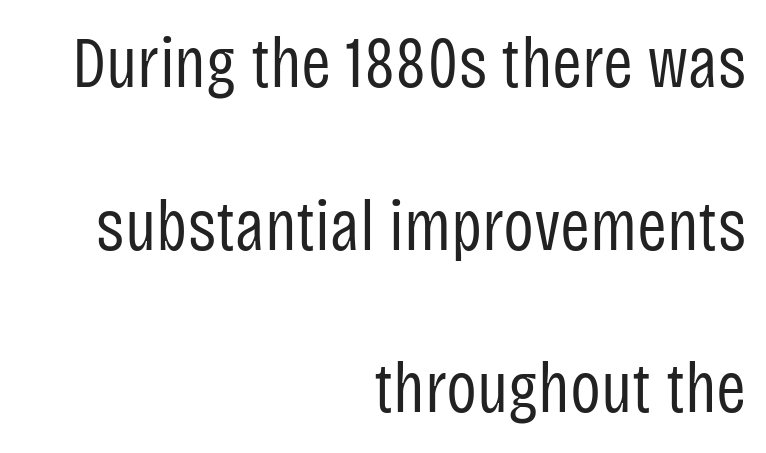
The font family rendered here belongs to the sans-serif group. Interline gaps are noticeably wide in this sample. Caption: standard tracking, unaltered. A bare baseline throughout the passage. Every stem runs plumb, perpendicular to the baseline. Do the characters align in a grid? No, the font is proportional.
